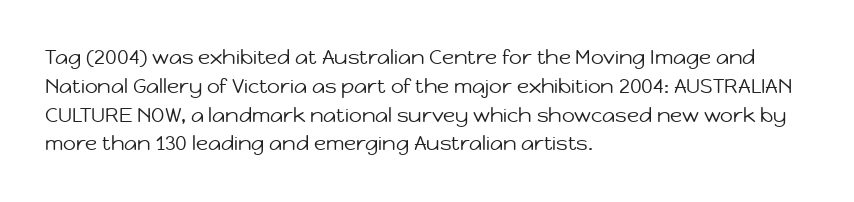
{"italic": "no", "bold": "no", "underline": "no", "align": "left", "line_spacing": "normal", "line_spacing_ratio": 1.44, "letter_spacing": "normal", "letter_spacing_em": 0.0, "glyph_px": 20}
